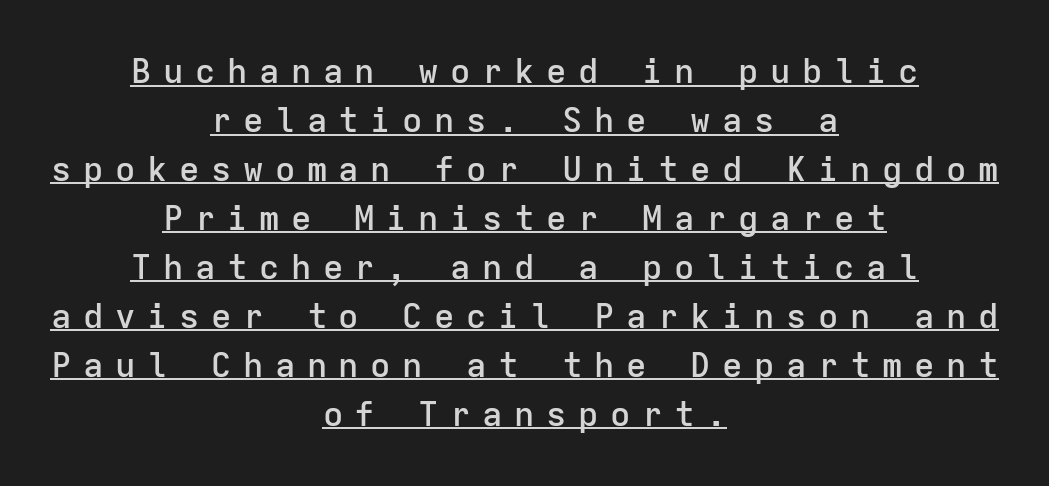
The image shows 34 px semibold sans-serif type, upright, monospaced; set centered, normal line spacing (1.44x), unusually wide letter spacing (+0.34 em), underlined; low stroke contrast and a medium x-height.
